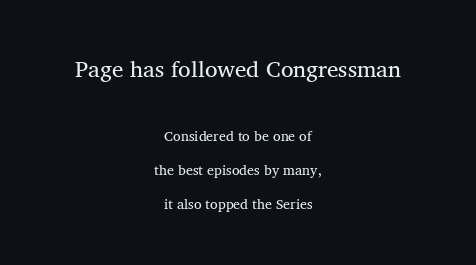
Nothing unusual about the tracking: characters are spaced as the font intends. Reading top to bottom, the characters get smaller at the block break. The font's upright variant was chosen for this text. Caption: multi-line text, centered on the measure. Weight: regular or lighter. The passage shown is not underscored anywhere.
